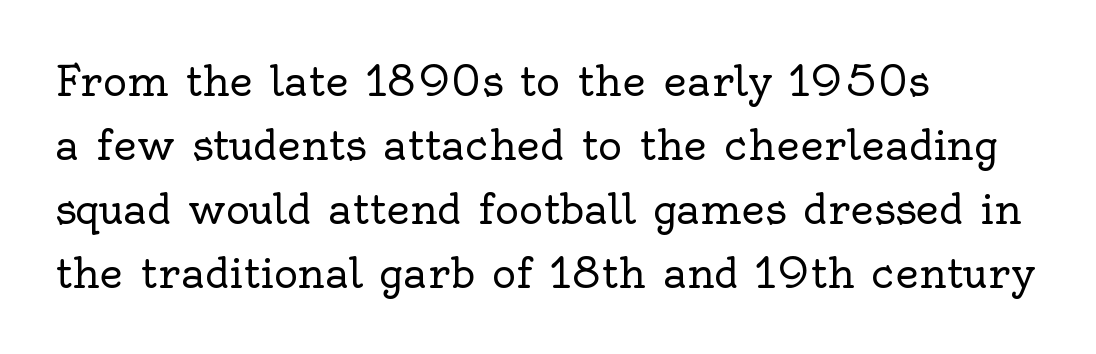
The image shows 41 px regular-weight serif type, upright; set left-aligned, normal line spacing (1.56x), normal letter spacing, not underlined; a small x-height.
